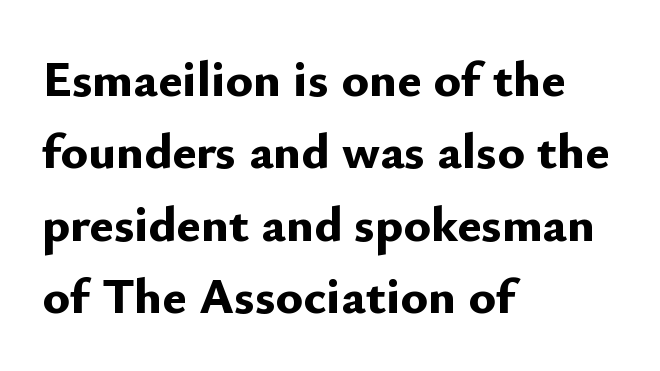
Q: Is the text bold? A: Yes.
Q: Is the text italic (slanted)? A: No, it is upright.
Q: Is the typeface a serif or a sans-serif typeface? A: Sans-serif.
Q: Is the text underlined? A: No.
Q: How is the paragraph aligned? A: Left-aligned.
Q: Is the spacing between letters normal or unusually wide? A: Normal.
Q: Is the spacing between lines tight, normal or loose? A: Normal.
Q: Width (condensed, normal, or wide)? A: Normal.
Q: Stroke contrast? A: Low.
Q: x-height? A: Small.
Q: Monospaced? A: No.
